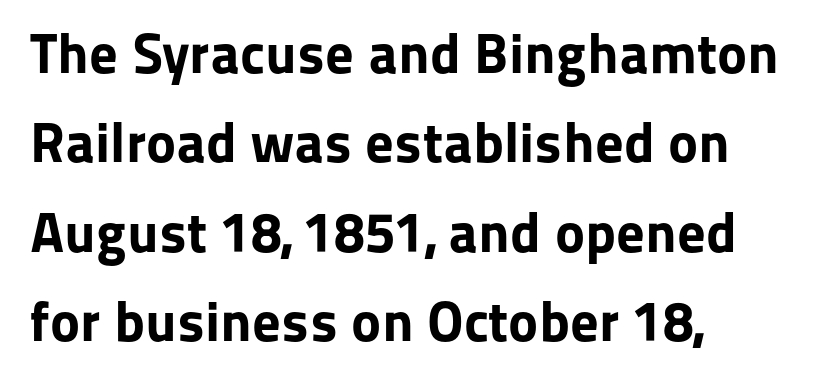
The image shows 57 px bold sans-serif type, upright; set left-aligned, normal line spacing (1.57x), normal letter spacing, not underlined; low stroke contrast and a medium x-height.
